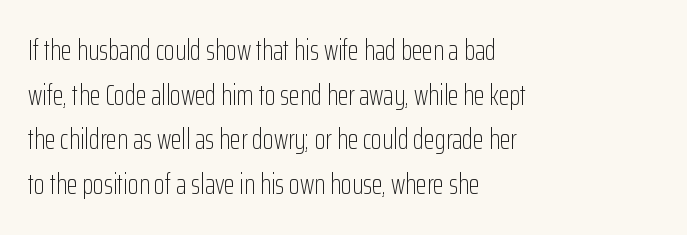
{"serif": "no", "italic": "no", "bold": "no", "weight": "light", "width": "condensed", "stroke_contrast": "low", "x_height": "medium", "monospaced": "no", "underline": "no", "align": "left", "line_spacing": "normal", "line_spacing_ratio": 1.59, "letter_spacing": "normal", "letter_spacing_em": 0.0, "glyph_px": 28}
